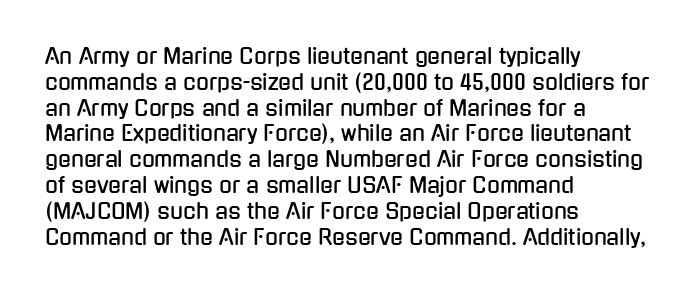
The image shows 21 px text type, upright; set left-aligned, line spacing 1.23x, normal letter spacing, not underlined.
